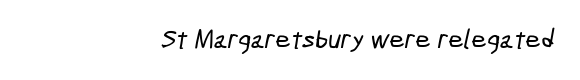
Q: Is the text underlined? A: No.
Q: How is the paragraph aligned? A: Right-aligned.
Q: Is the spacing between letters normal or unusually wide? A: Normal.
